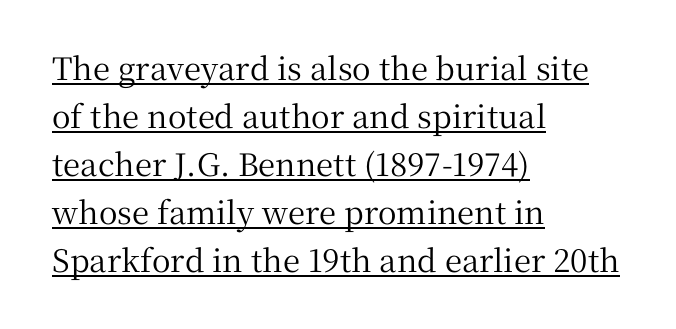
Does extra space separate the letters? No, they use regular spacing. A normal amount of white space separates one row of letters from the next. Typeset ragged right — the left edge is the straight one. The specimen includes a rule beneath the text block's lines.
